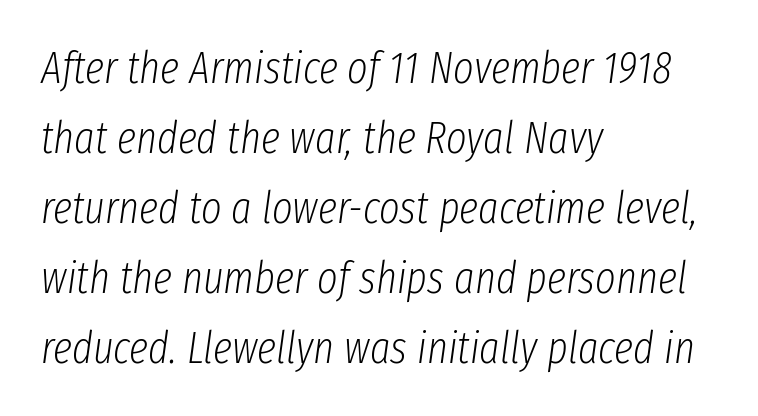
Q: Is the text bold? A: No.
Q: Is the text italic (slanted)? A: Yes, it leans right by about 8 degrees.
Q: Is the text underlined? A: No.
Q: How is the paragraph aligned? A: Left-aligned.
Q: Is the spacing between letters normal or unusually wide? A: Normal.
Q: Is the spacing between lines tight, normal or loose? A: Normal.
Q: Width (condensed, normal, or wide)? A: Condensed.
Q: Stroke contrast? A: Low.
Q: x-height? A: Medium.
Q: Monospaced? A: No.
